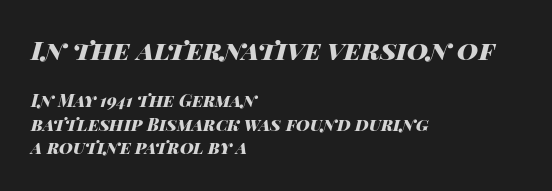
The image shows 26 px bold type, italic (leaning right); set left-aligned, normal line spacing (1.39x), normal letter spacing, not underlined; the first (top) block is 1.53x larger.
